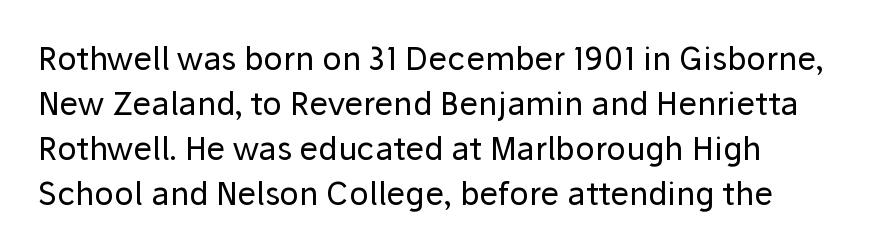
This is roman type, the default non-slanted kind. Vertically, the passage feels balanced, rows spaced as you'd expect. The letters sit at their default tracking, neither squeezed nor spread. The words here are not underlined. This sample has the flowing, uneven cadence of proportional lettering.
